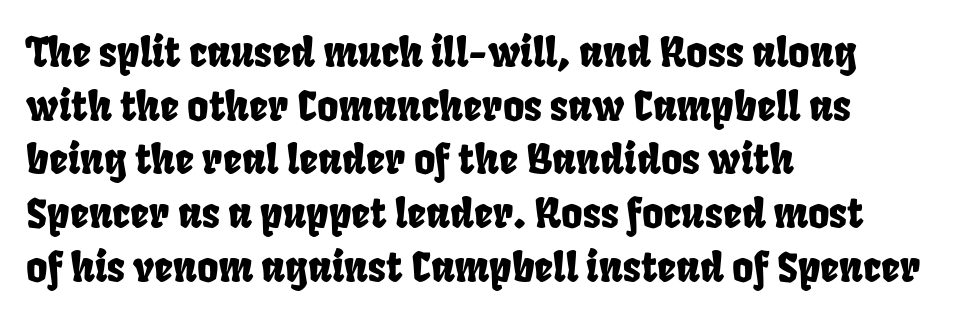
{"serif": "no", "width": "condensed", "stroke_contrast": "low", "x_height": "large", "monospaced": "no", "underline": "no", "align": "left", "line_spacing": "normal", "line_spacing_ratio": 1.31, "letter_spacing": "normal", "letter_spacing_em": 0.0, "glyph_px": 41}
